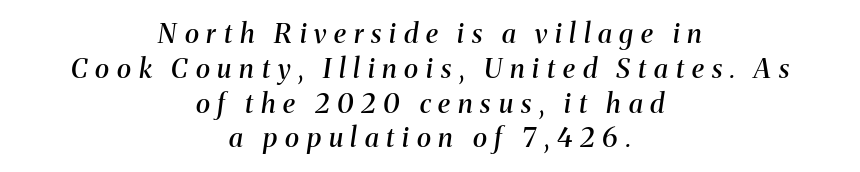
Q: Is the text bold? A: Semi-bold.
Q: Is the text italic (slanted)? A: Yes, it leans right by about 8 degrees.
Q: Is the text underlined? A: No.
Q: How is the paragraph aligned? A: Centered.
Q: Is the spacing between letters normal or unusually wide? A: Unusually wide.
Q: Is the spacing between lines tight, normal or loose? A: Normal.
